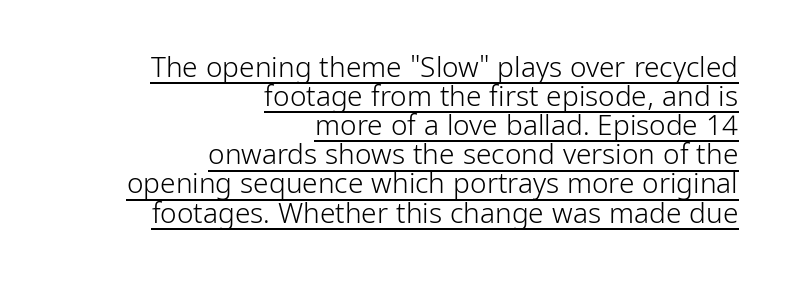
The letters sit at their default tracking, neither squeezed nor spread. Line spacing here is tight. Do the characters align in a grid? No, the font is proportional. The type family on display is of the sans-serif kind. The specimen includes a rule beneath the text block's lines. A typesetter would mark this as roman, not italic.
